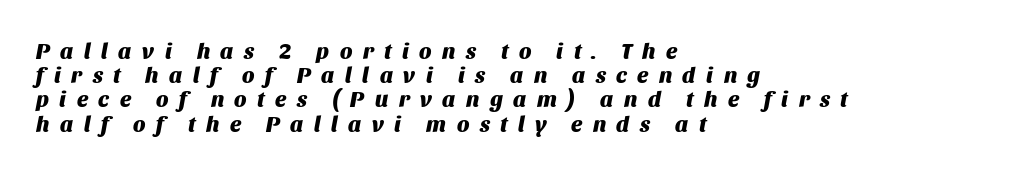
{"italic": "yes", "lean": "right", "slant_degrees": 11, "bold": "yes", "underline": "no", "align": "left", "line_spacing": "tight", "line_spacing_ratio": 1.1, "letter_spacing": "wide", "letter_spacing_em": 0.48, "glyph_px": 22}
